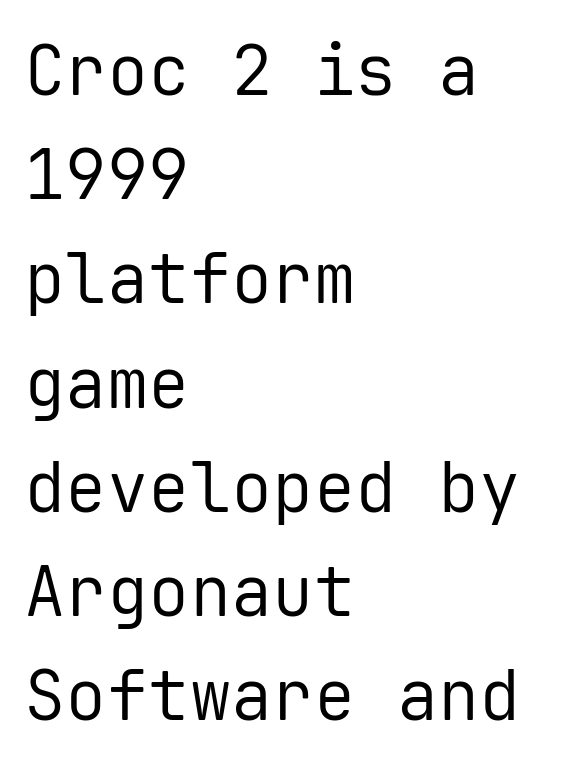
Looks like terminal output: every glyph gets an equal slot. Type without underlining. You can tell it's not italic because the verticals are truly vertical. No feet cap the strokes, marking this as sans-serif type. The text block is weighted toward the left margin, trailing off unevenly rightward. Heaviness? Minimal to ordinary, like unemphasized prose.
